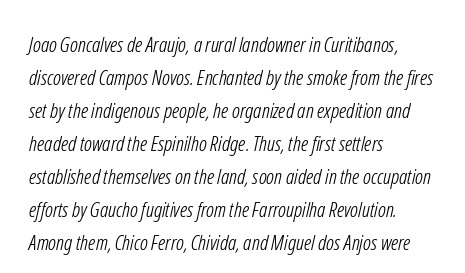
Q: Is the text bold? A: No.
Q: Is the text underlined? A: No.
Q: How is the paragraph aligned? A: Left-aligned.
Q: Is the spacing between letters normal or unusually wide? A: Normal.
Q: Is the spacing between lines tight, normal or loose? A: Normal.
